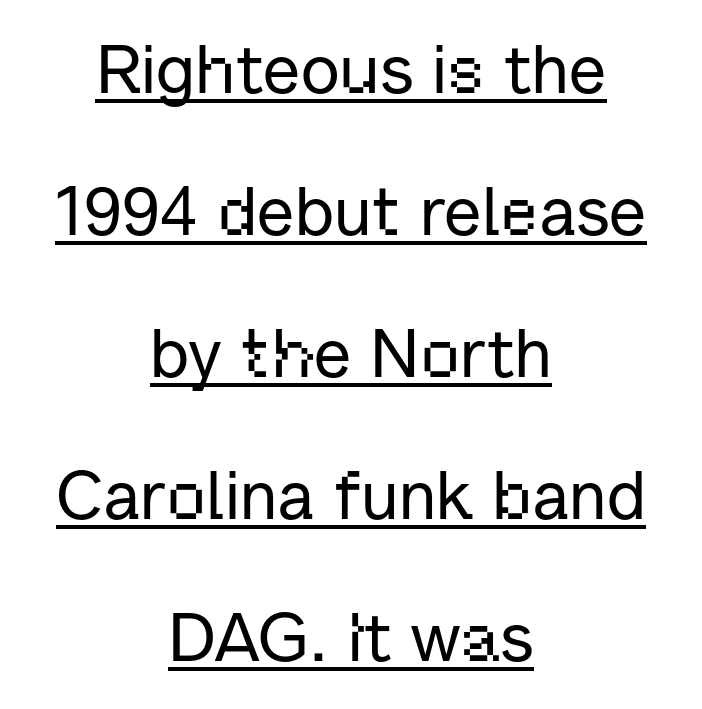
When letters stand straight like this, we call the style roman or upright. Somebody hit Ctrl+U on this one — the words are underlined. This sample has the flowing, uneven cadence of proportional lettering. The block of text is sparse from top to bottom, with ample space between rows. Classification — sans serif.
